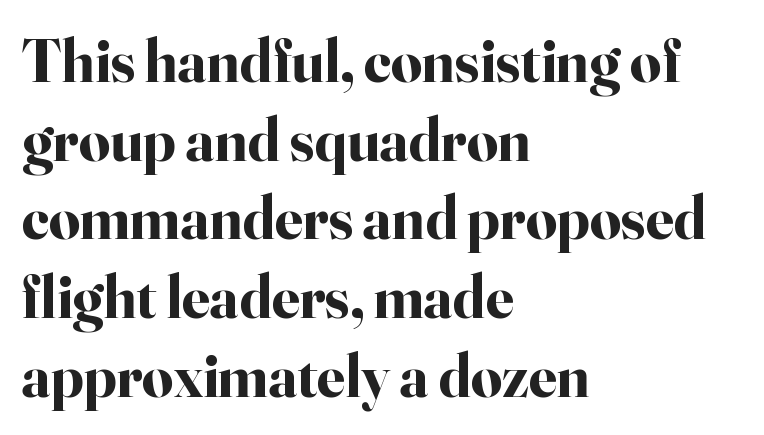
This rendering leaves character spacing at its baseline value. What weight is shown? A full bold with thick strokes. Quick note: not italic, upright. The rendering uses natural spacing where letterforms have individual widths. Compared with a centered layout, this one pins lines to the left instead.
